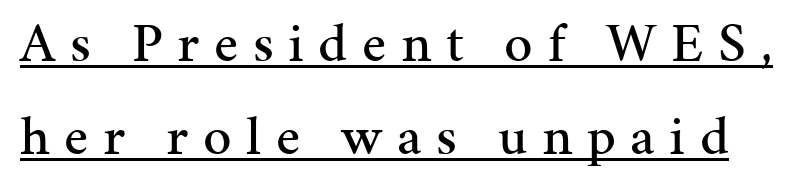
Q: Is the text italic (slanted)? A: No, it is upright.
Q: Is the typeface a serif or a sans-serif typeface? A: Serif.
Q: Is the text underlined? A: Yes.
Q: Is the spacing between letters normal or unusually wide? A: Unusually wide.
Q: Is the spacing between lines tight, normal or loose? A: Normal.
Q: Width (condensed, normal, or wide)? A: Normal.
Q: Stroke contrast? A: Medium.
Q: x-height? A: Medium.
Q: Monospaced? A: No.
